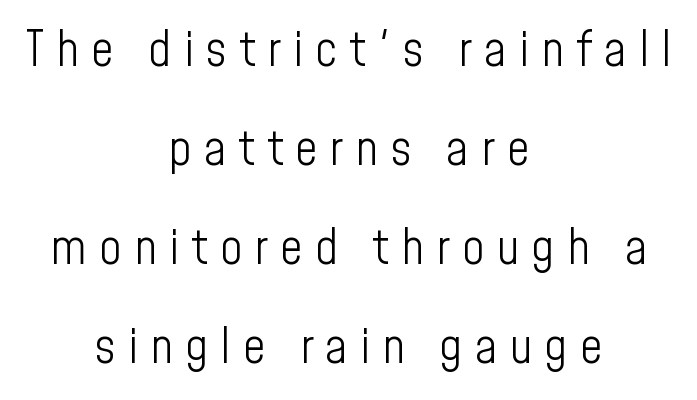
Q: Is the text bold? A: No.
Q: Is the text italic (slanted)? A: No, it is upright.
Q: Is the typeface a serif or a sans-serif typeface? A: Sans-serif.
Q: Is the text underlined? A: No.
Q: How is the paragraph aligned? A: Centered.
Q: Is the spacing between letters normal or unusually wide? A: Unusually wide.
Q: Is the spacing between lines tight, normal or loose? A: Loose.
Q: Width (condensed, normal, or wide)? A: Condensed.
Q: Stroke contrast? A: Low.
Q: x-height? A: Medium.
Q: Monospaced? A: No.
